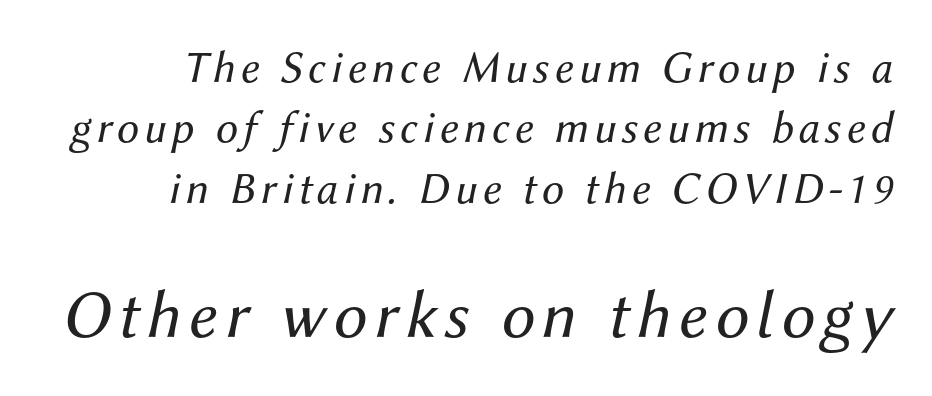
When letters slant like this, we call the style italic. This is not heavy type; no bold has been used. Compared with typical paragraphs, the rows here are spaced about the same. Varying glyph widths throughout — classic text-font behaviour.
